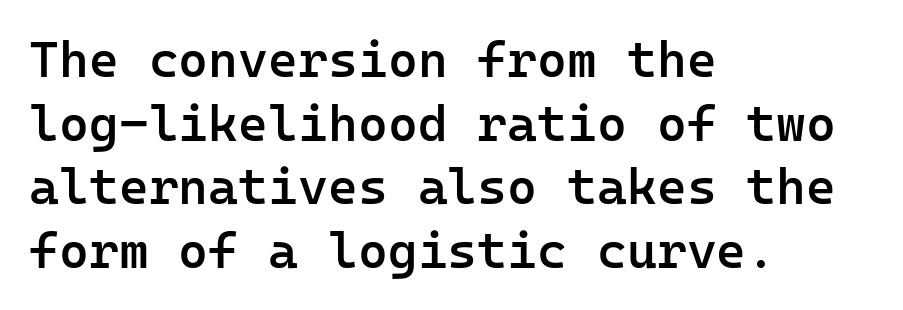
The image shows 51 px semibold sans-serif type, upright, monospaced; set left-aligned, normal line spacing (1.25x), normal letter spacing, not underlined; low stroke contrast and a medium x-height.
